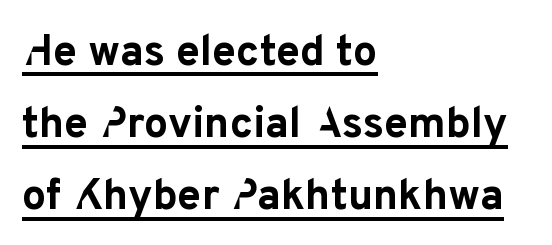
{"serif": "no", "italic": "no", "bold": "yes", "weight": "bold", "width": "normal", "stroke_contrast": "low", "x_height": "medium", "monospaced": "no", "underline": "yes", "align": "left", "line_spacing": "normal", "line_spacing_ratio": 1.68, "letter_spacing": "normal", "letter_spacing_em": 0.0, "glyph_px": 43}
